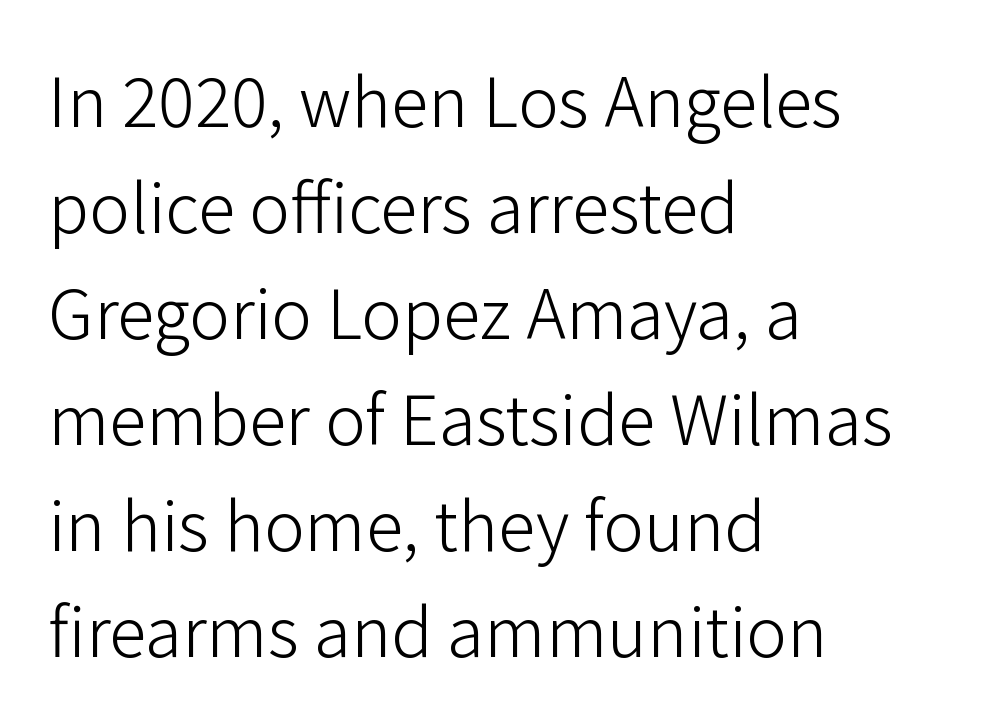
The image shows 68 px light sans-serif type, upright; set left-aligned, normal line spacing (1.56x), normal letter spacing, not underlined; low stroke contrast and a medium x-height.
